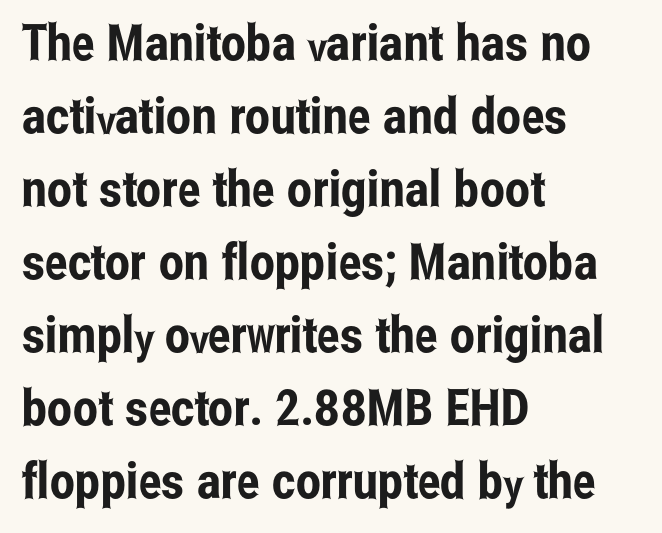
The image shows 50 px condensed sans-serif type, upright; set left-aligned, normal line spacing (1.46x), normal letter spacing, not underlined; low stroke contrast and a medium x-height.
